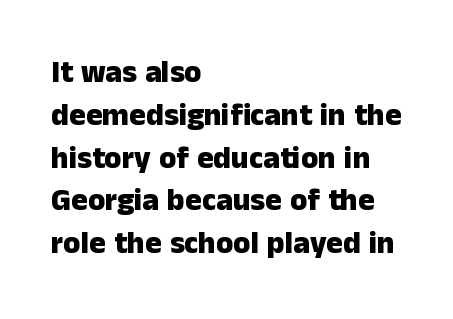
Designer's note — italics off, roman on. Here the designer chose a conventional face with non-uniform glyph widths. Stroke thickness is high; the sample reads as a true bold. Every row of glyphs begins at an identical x-position on the left. The specimen omits any rule beneath the text block's lines.
